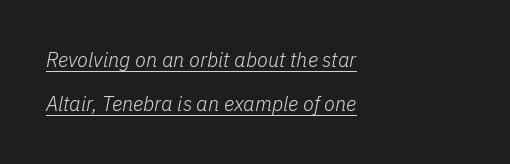
{"italic": "yes", "lean": "right", "slant_degrees": 11, "bold": "no", "underline": "yes", "align": "left", "line_spacing": "loose", "line_spacing_ratio": 2.21, "letter_spacing": "normal", "letter_spacing_em": 0.0, "glyph_px": 20}
